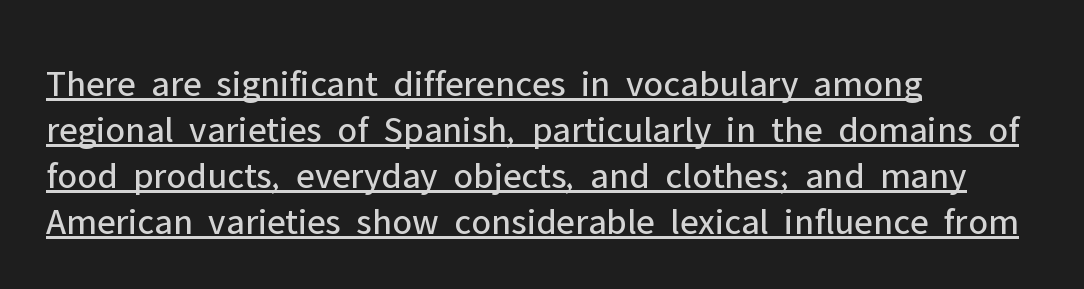
The image shows 38 px regular-weight sans-serif type, upright; set left-aligned, line spacing 1.21x, normal letter spacing, underlined; low stroke contrast and a medium x-height.
